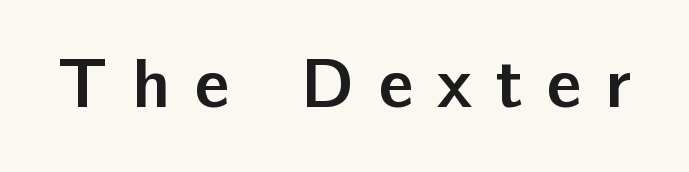
These lines were composed using upright roman letters. Is this a fixed-width face? No — the glyphs have proportional, varying widths. What weight is shown? A full bold with thick strokes. Bare-footed words on every line. Honestly, the letter spacing is so wide it's the main thing you notice. Grotesque or geometric, the face here clearly has no serifs.
